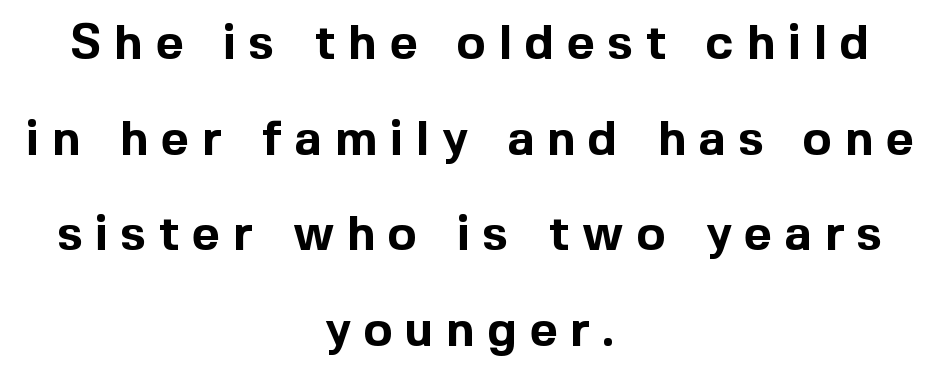
{"serif": "no", "italic": "no", "bold": "yes", "weight": "bold", "width": "normal", "x_height": "medium", "monospaced": "no", "underline": "no", "align": "center", "line_spacing": "loose", "line_spacing_ratio": 1.99, "letter_spacing": "wide", "letter_spacing_em": 0.27, "glyph_px": 48}
